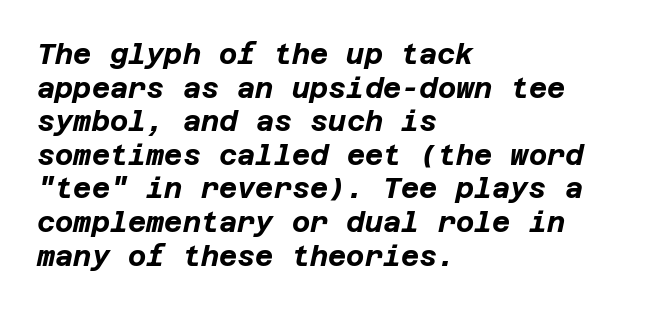
Q: Is the text bold? A: Yes.
Q: Is the text italic (slanted)? A: Yes, it leans right by about 12 degrees.
Q: Is the text underlined? A: No.
Q: How is the paragraph aligned? A: Left-aligned.
Q: Is the spacing between letters normal or unusually wide? A: Normal.
Q: Width (condensed, normal, or wide)? A: Normal.
Q: Stroke contrast? A: Low.
Q: x-height? A: Large.
